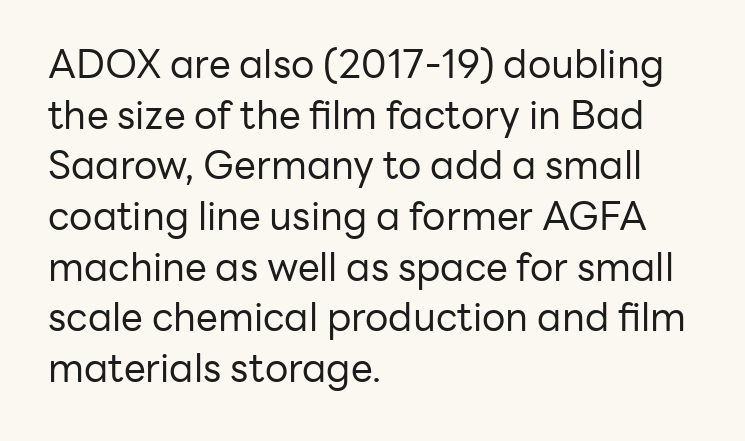
The image shows 39 px regular-weight sans-serif type, upright; set left-aligned, normal line spacing (1.3x), normal letter spacing, not underlined; low stroke contrast and a medium x-height.
